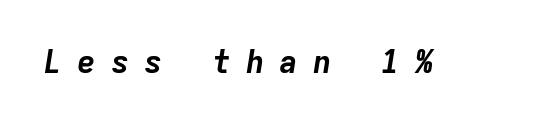
The glyphs look as if they've been sheared to an angle. Lines of text with bare space underneath. Students, note that the glyphs here are deliberately spaced far apart. In terms of weight, the rendering is a true, heavy bold. Monospaced: the letters line up in strict vertical columns.
